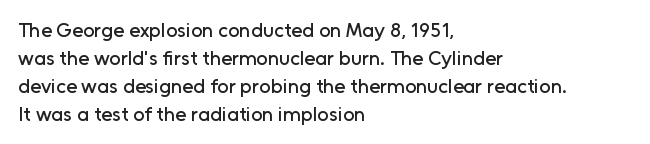
{"italic": "no", "underline": "no", "align": "left", "line_spacing": "normal", "line_spacing_ratio": 1.4, "letter_spacing": "normal", "letter_spacing_em": 0.0, "glyph_px": 20}
